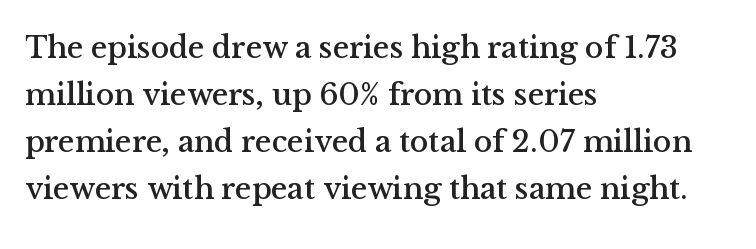
{"serif": "yes", "italic": "no", "width": "normal", "stroke_contrast": "medium", "x_height": "medium", "monospaced": "no", "underline": "no", "align": "left", "line_spacing": "normal", "line_spacing_ratio": 1.52, "letter_spacing": "normal", "letter_spacing_em": 0.0, "glyph_px": 31}
